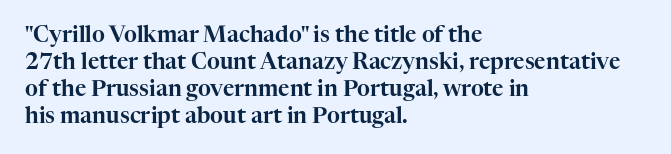
{"italic": "no", "underline": "no", "align": "left", "line_spacing_ratio": 1.22, "letter_spacing": "normal", "letter_spacing_em": 0.0, "glyph_px": 22}
